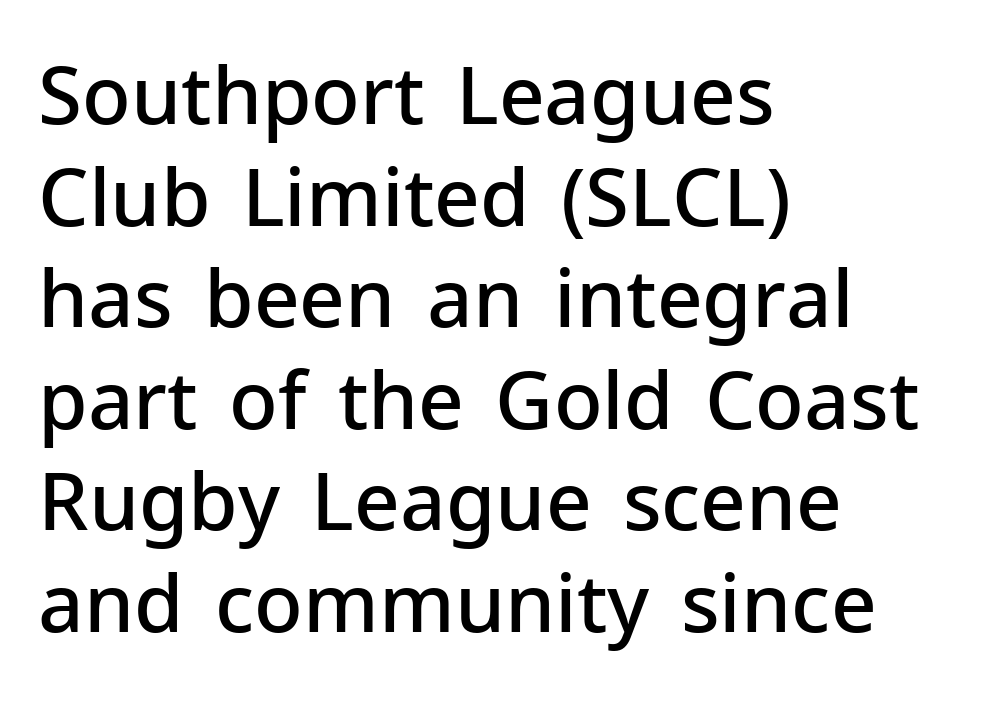
{"serif": "no", "italic": "no", "bold": "semi", "weight": "semibold", "width": "normal", "stroke_contrast": "low", "x_height": "medium", "monospaced": "no", "underline": "no", "align": "left", "line_spacing": "normal", "line_spacing_ratio": 1.27, "letter_spacing": "normal", "letter_spacing_em": 0.0, "glyph_px": 80}
